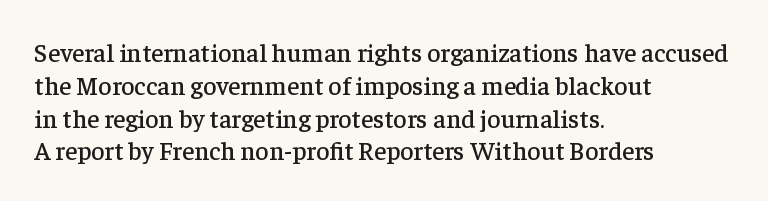
Each new line begins a customary step beneath the previous one. The passage shown is not underscored anywhere. Unlike italic type, these characters show no tilt at all. Casual observation: everything's shoved over to the left.
